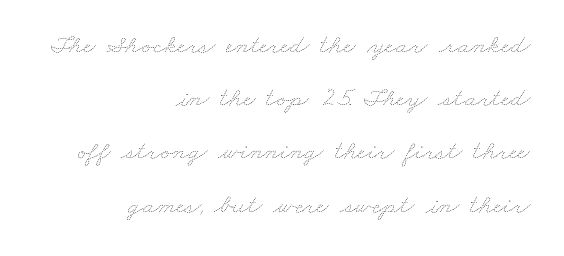
The image shows 27 px text type; set right-aligned, loose line spacing (1.97x), normal letter spacing, not underlined.
